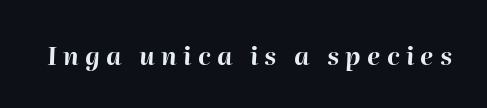
Designer's note — italics engaged. Pretty heavy lettering here — definitely bold. Descender tails drop into unmarked territory. Each word looks stretched out because of the extra space between its letters.
